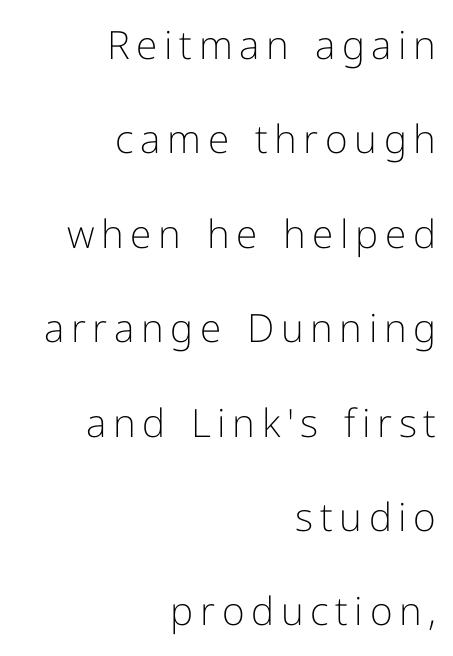
Q: Is the text bold? A: No.
Q: Is the text italic (slanted)? A: No, it is upright.
Q: Is the typeface a serif or a sans-serif typeface? A: Sans-serif.
Q: Is the text underlined? A: No.
Q: How is the paragraph aligned? A: Right-aligned.
Q: Is the spacing between lines tight, normal or loose? A: Loose.
Q: Width (condensed, normal, or wide)? A: Normal.
Q: Stroke contrast? A: Low.
Q: x-height? A: Medium.
Q: Monospaced? A: No.
